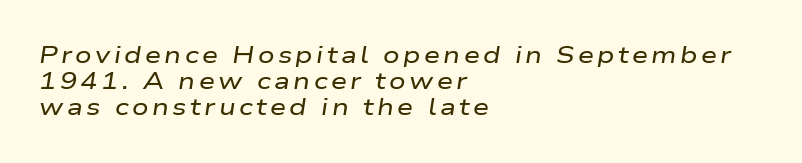
When letters slant like this, we call the style italic. This rendering features lettering with no underline. The lines in this sample share a left origin and differ only in where they stop. Leading is clearly below the norm, producing a dense column.
